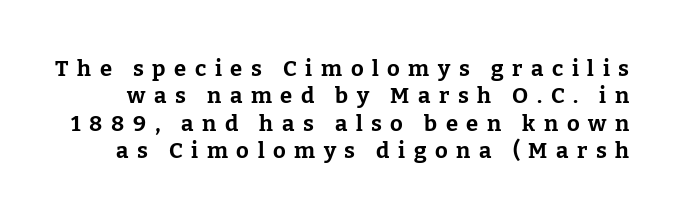
In terms of posture, this sample is upright. The font is running at its bold setting. Tracking here is generous; glyphs stand well apart from one another. Anything drawn beneath the words? Only blank space.
